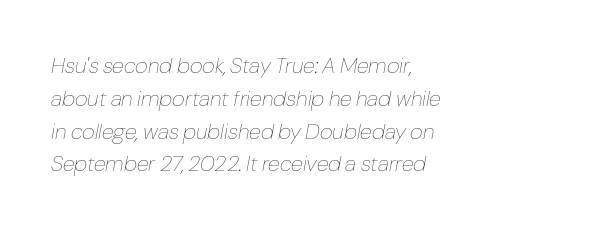
{"italic": "yes", "lean": "right", "slant_degrees": 10, "bold": "no", "underline": "no", "align": "left", "line_spacing": "normal", "line_spacing_ratio": 1.49, "letter_spacing": "normal", "letter_spacing_em": 0.0, "glyph_px": 22}
